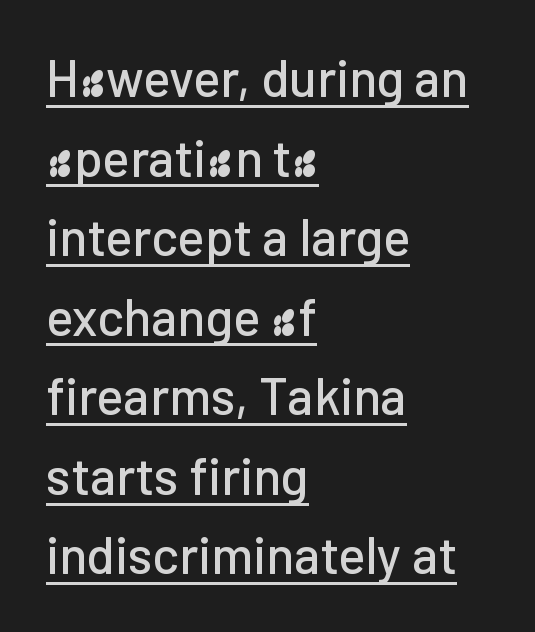
Q: Is the text italic (slanted)? A: No, it is upright.
Q: Is the typeface a serif or a sans-serif typeface? A: Sans-serif.
Q: Is the text underlined? A: Yes.
Q: How is the paragraph aligned? A: Left-aligned.
Q: Is the spacing between letters normal or unusually wide? A: Normal.
Q: Is the spacing between lines tight, normal or loose? A: Normal.
Q: Width (condensed, normal, or wide)? A: Normal.
Q: Stroke contrast? A: Low.
Q: x-height? A: Medium.
Q: Monospaced? A: No.
